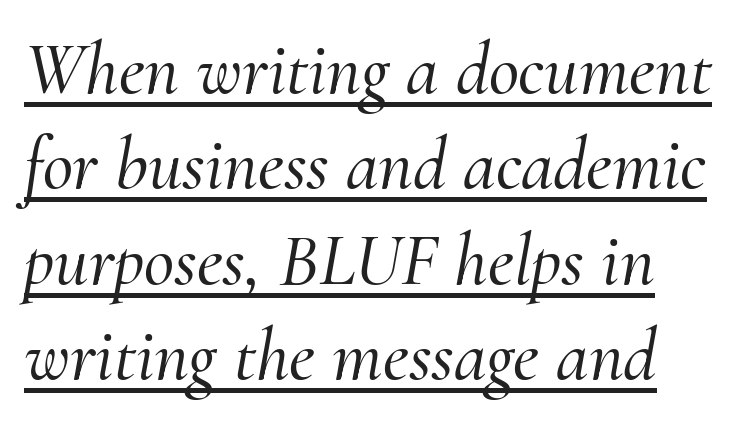
{"serif": "yes", "italic": "yes", "lean": "right", "slant_degrees": 10, "width": "normal", "stroke_contrast": "medium", "x_height": "small", "monospaced": "no", "underline": "yes", "line_spacing": "normal", "line_spacing_ratio": 1.29, "letter_spacing": "normal", "letter_spacing_em": 0.0, "glyph_px": 74}
